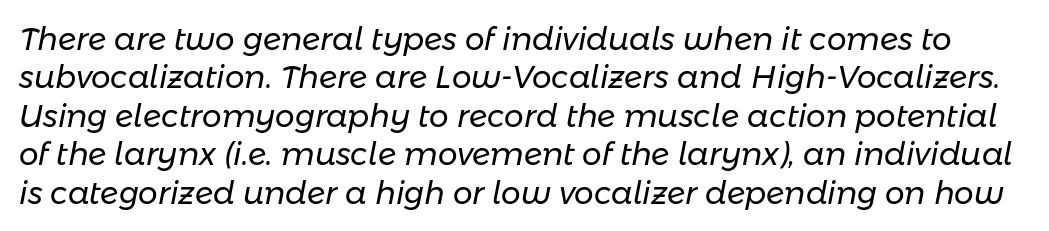
{"italic": "yes", "lean": "right", "slant_degrees": 11, "bold": "no", "weight": "regular", "width": "normal", "stroke_contrast": "low", "x_height": "medium", "monospaced": "no", "underline": "no", "line_spacing_ratio": 1.24, "letter_spacing": "normal", "letter_spacing_em": 0.0, "glyph_px": 31}
